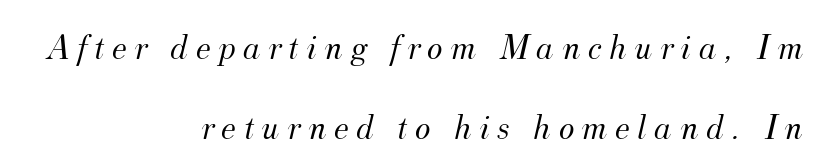
The image shows 37 px light serif type, italic (leaning right); set right-aligned, loose line spacing (2.16x), unusually wide letter spacing (+0.2 em), not underlined; medium stroke contrast and a small x-height.
